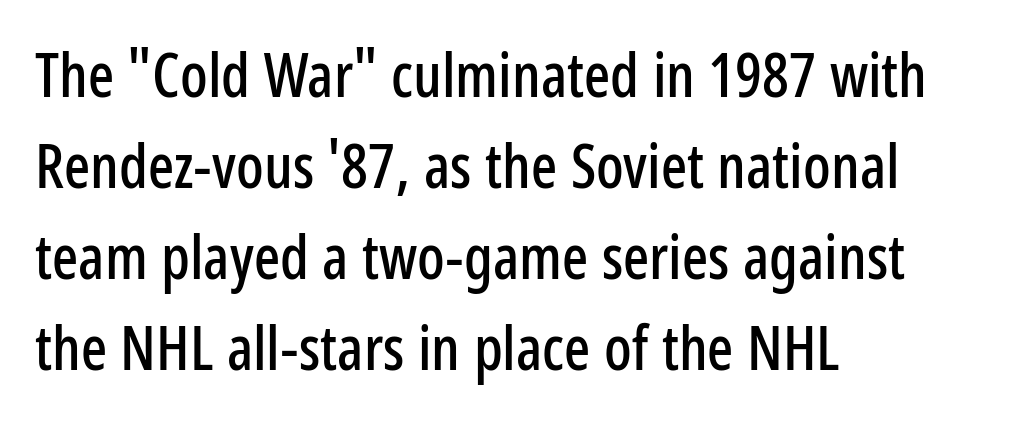
The image shows 61 px condensed sans-serif type, upright; set left-aligned, normal line spacing (1.49x), normal letter spacing, not underlined; low stroke contrast and a medium x-height.
